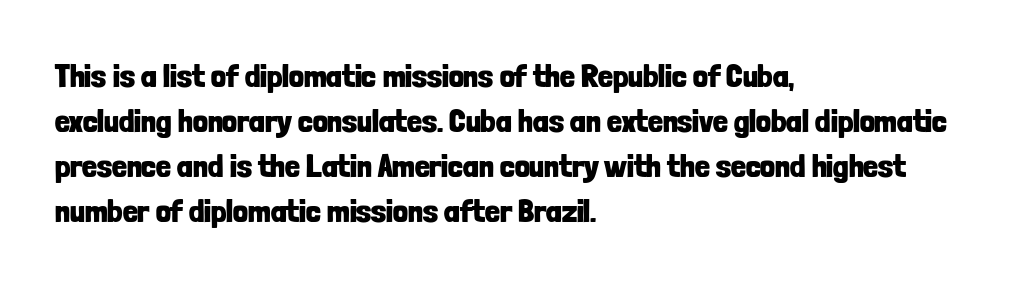
Q: Is the text bold? A: Yes.
Q: Is the text italic (slanted)? A: No, it is upright.
Q: Is the typeface a serif or a sans-serif typeface? A: Sans-serif.
Q: Is the text underlined? A: No.
Q: How is the paragraph aligned? A: Left-aligned.
Q: Is the spacing between letters normal or unusually wide? A: Normal.
Q: Is the spacing between lines tight, normal or loose? A: Normal.
Q: Width (condensed, normal, or wide)? A: Condensed.
Q: Stroke contrast? A: Low.
Q: x-height? A: Medium.
Q: Monospaced? A: No.
